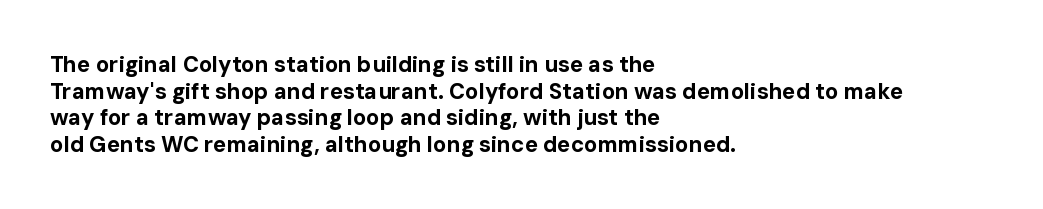
The image shows 22 px bold type, upright; set left-aligned, line spacing 1.21x, normal letter spacing, not underlined.
